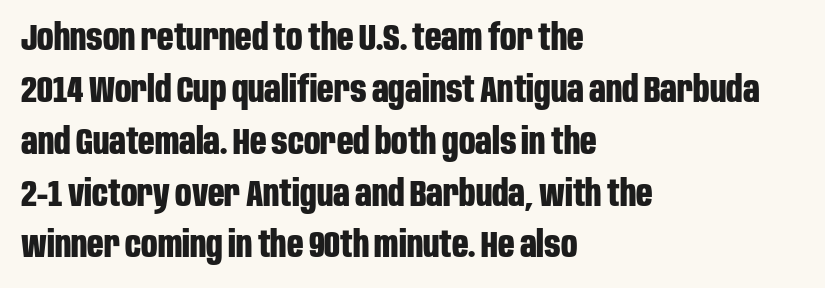
{"serif": "no", "italic": "no", "bold": "yes", "weight": "bold", "width": "condensed", "stroke_contrast": "low", "x_height": "large", "monospaced": "no", "underline": "no", "align": "left", "line_spacing": "normal", "line_spacing_ratio": 1.44, "letter_spacing": "normal", "letter_spacing_em": 0.0, "glyph_px": 36}
